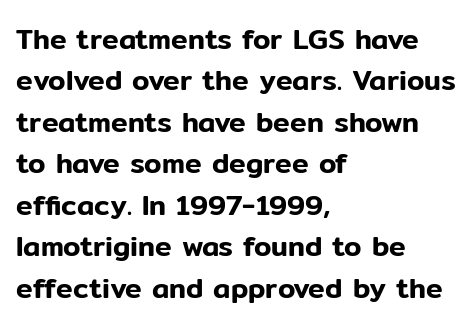
Left-aligned paragraph, ragged on the right. Notice how the stems are strictly vertical — no italics here. Varying glyph widths throughout — classic text-font behaviour. This block has exactly the height ordinary leading produces. Stroke terminals: plain, sans-serif. Glyph-to-glyph distance matches everyday printed text.
